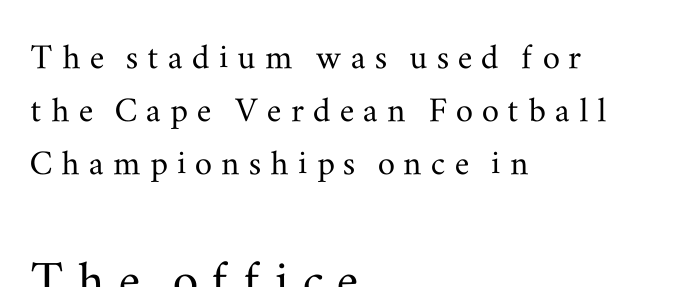
The image shows 64 px wide serif type, upright; set left-aligned, line spacing 1.23x, unusually wide letter spacing (+0.21 em), not underlined; the second (bottom) block is 1.49x larger; medium stroke contrast and a small x-height.
